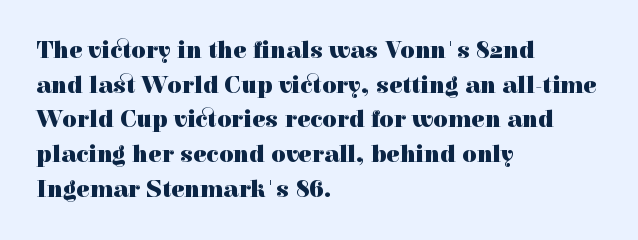
Q: Is the text bold? A: Yes.
Q: Is the text italic (slanted)? A: No, it is upright.
Q: Is the text underlined? A: No.
Q: How is the paragraph aligned? A: Left-aligned.
Q: Is the spacing between letters normal or unusually wide? A: Normal.
Q: Is the spacing between lines tight, normal or loose? A: Normal.
